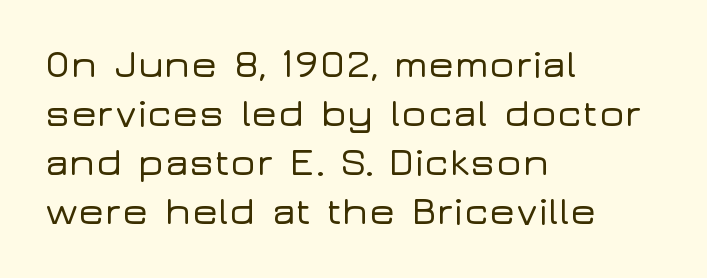
Q: Is the text italic (slanted)? A: No, it is upright.
Q: Is the typeface a serif or a sans-serif typeface? A: Sans-serif.
Q: Is the text underlined? A: No.
Q: How is the paragraph aligned? A: Left-aligned.
Q: Is the spacing between letters normal or unusually wide? A: Normal.
Q: Is the spacing between lines tight, normal or loose? A: Normal.
Q: Width (condensed, normal, or wide)? A: Wide.
Q: Stroke contrast? A: Low.
Q: x-height? A: Medium.
Q: Monospaced? A: No.
